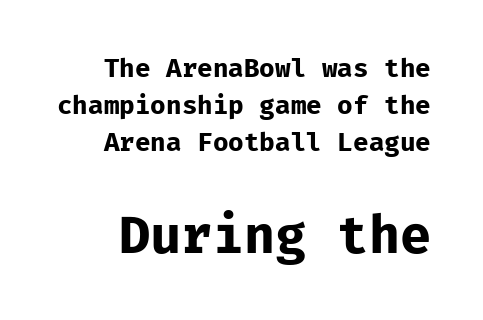
{"serif": "no", "italic": "no", "bold": "yes", "weight": "bold", "width": "normal", "stroke_contrast": "low", "x_height": "medium", "monospaced": "yes", "underline": "no", "line_spacing": "normal", "line_spacing_ratio": 1.42, "letter_spacing": "normal", "letter_spacing_em": 0.0, "larger_block": "second", "size_ratio": 2.0, "glyph_px": 52}
